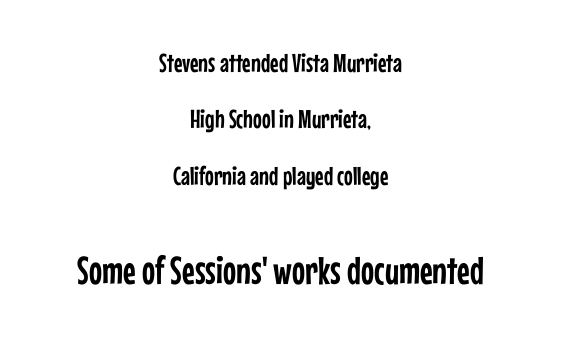
{"serif": "no", "italic": "no", "width": "condensed", "stroke_contrast": "low", "x_height": "medium", "monospaced": "no", "underline": "no", "align": "center", "line_spacing": "loose", "line_spacing_ratio": 2.17, "letter_spacing": "normal", "letter_spacing_em": 0.0, "larger_block": "second", "size_ratio": 1.5, "glyph_px": 39}
